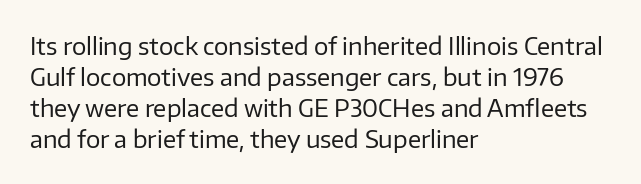
Q: Is the text bold? A: No.
Q: Is the text italic (slanted)? A: No, it is upright.
Q: Is the text underlined? A: No.
Q: How is the paragraph aligned? A: Left-aligned.
Q: Is the spacing between letters normal or unusually wide? A: Normal.
Q: Is the spacing between lines tight, normal or loose? A: Normal.
